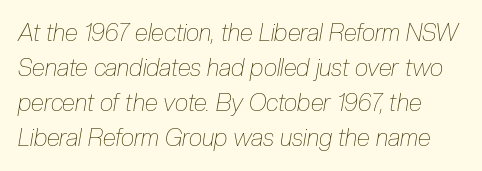
Q: Is the text bold? A: No.
Q: Is the text italic (slanted)? A: Yes, it leans right by about 10 degrees.
Q: Is the text underlined? A: No.
Q: Is the spacing between letters normal or unusually wide? A: Normal.
Q: Is the spacing between lines tight, normal or loose? A: Normal.
